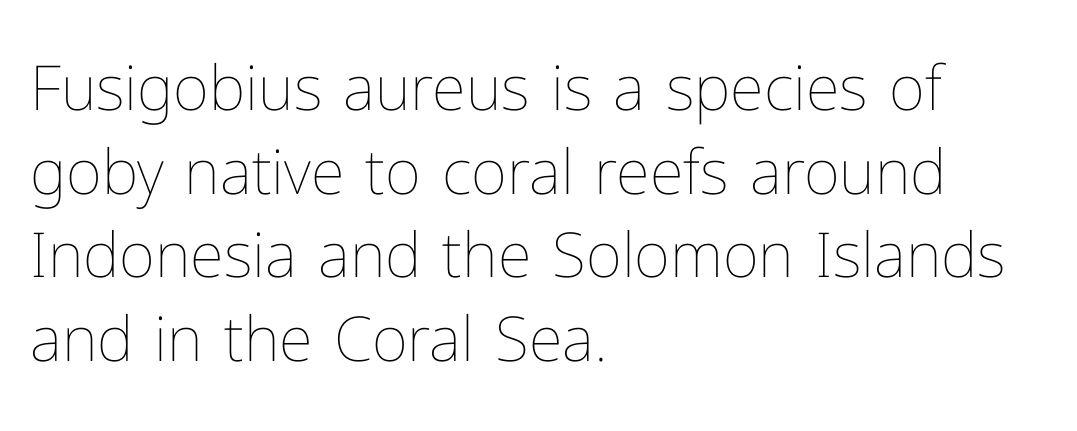
{"italic": "no", "bold": "no", "weight": "thin", "width": "normal", "stroke_contrast": "low", "x_height": "medium", "monospaced": "no", "underline": "no", "align": "left", "line_spacing": "normal", "line_spacing_ratio": 1.35, "letter_spacing": "normal", "letter_spacing_em": 0.0, "glyph_px": 62}
